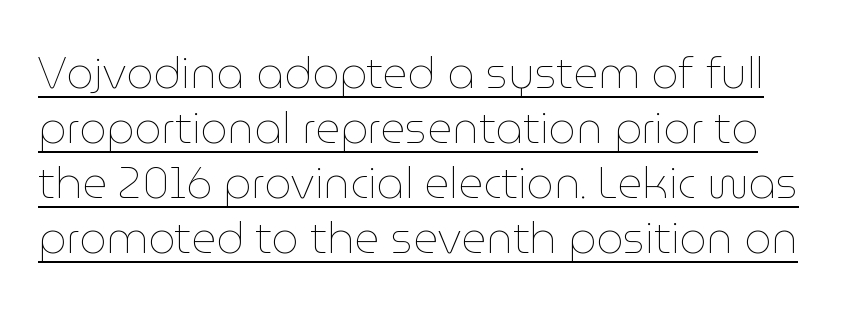
{"italic": "no", "bold": "no", "weight": "thin", "width": "normal", "stroke_contrast": "low", "x_height": "medium", "monospaced": "no", "underline": "yes", "line_spacing": "normal", "line_spacing_ratio": 1.28, "letter_spacing": "normal", "letter_spacing_em": 0.0, "glyph_px": 43}
